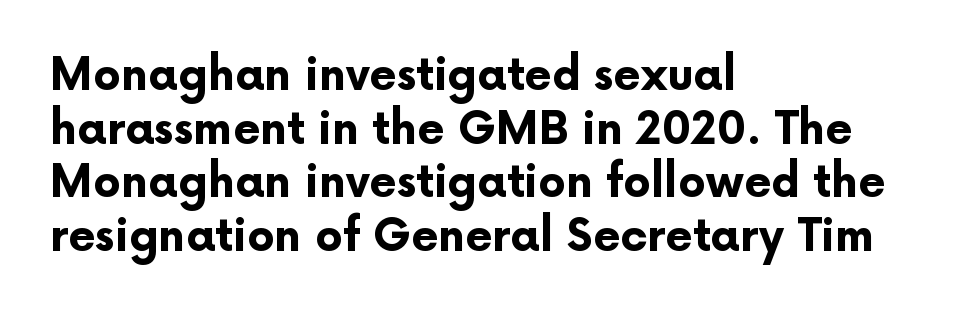
{"serif": "no", "italic": "no", "bold": "yes", "weight": "bold", "width": "normal", "stroke_contrast": "low", "x_height": "medium", "monospaced": "no", "underline": "no", "align": "left", "line_spacing_ratio": 1.22, "letter_spacing": "normal", "letter_spacing_em": 0.0, "glyph_px": 44}
